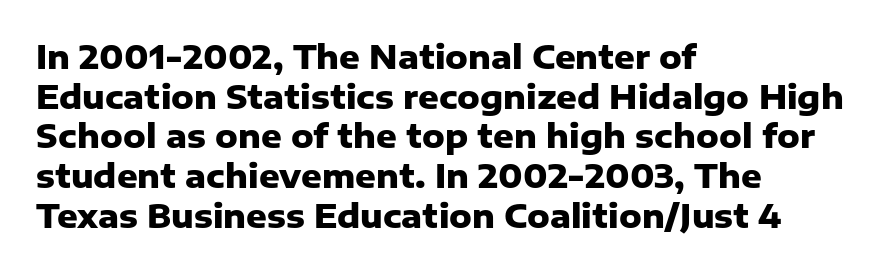
Serif or sans? Sans — the stroke terminals are bare. Honestly, there is no underline to notice here at all. Typesetter's note: full bold, strokes at maximum text heaviness. Do the characters align in a grid? No, the font is proportional.
